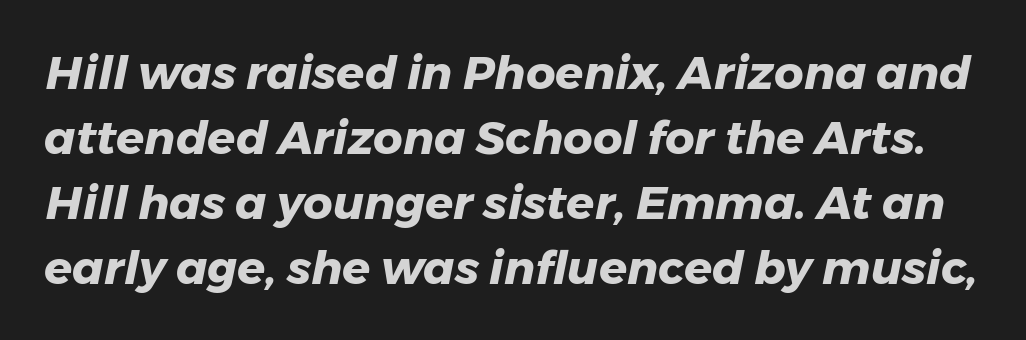
The image shows 46 px heavy type, italic (leaning right); set normal line spacing (1.41x), normal letter spacing, not underlined; low stroke contrast and a medium x-height.
